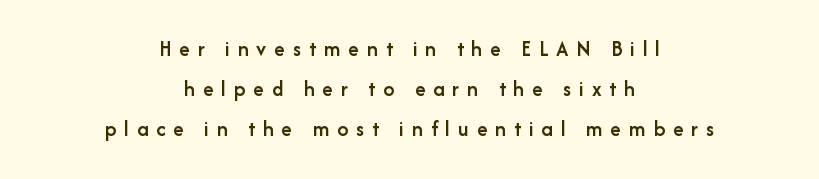
{"italic": "no", "bold": "semi", "underline": "no", "align": "center", "line_spacing_ratio": 1.82, "letter_spacing": "wide", "letter_spacing_em": 0.36, "glyph_px": 22}
